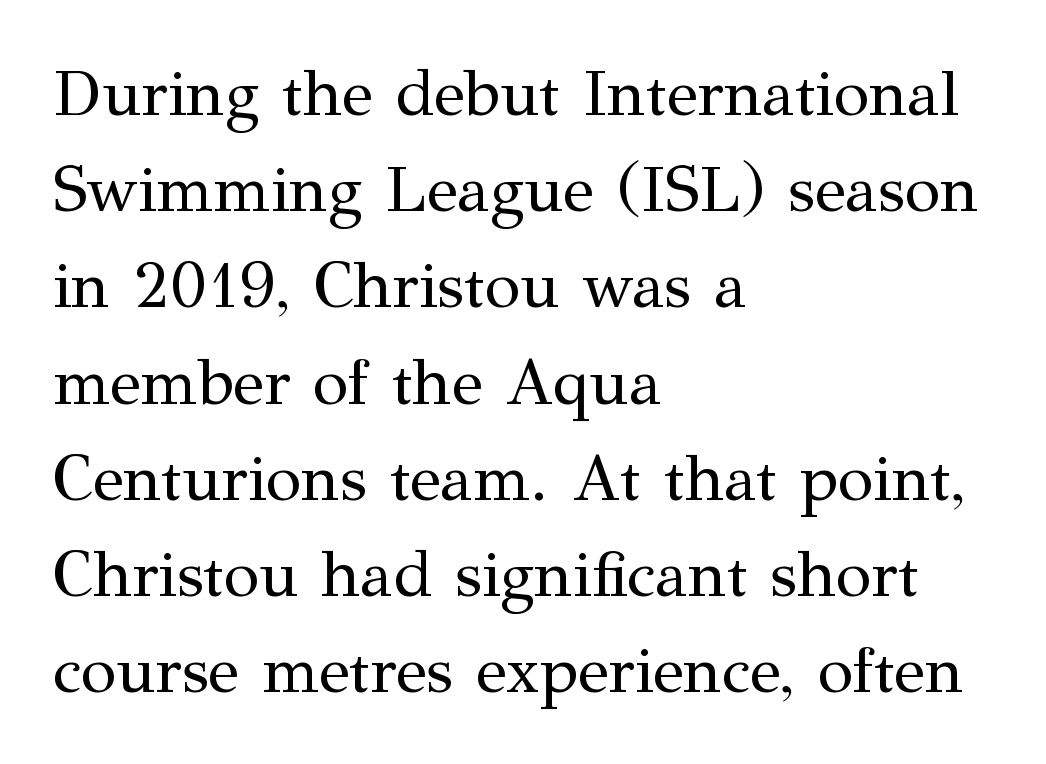
{"serif": "yes", "italic": "no", "bold": "no", "weight": "regular", "width": "normal", "stroke_contrast": "medium", "x_height": "medium", "monospaced": "no", "underline": "no", "align": "left", "line_spacing": "normal", "line_spacing_ratio": 1.48, "letter_spacing": "normal", "letter_spacing_em": 0.0, "glyph_px": 65}
